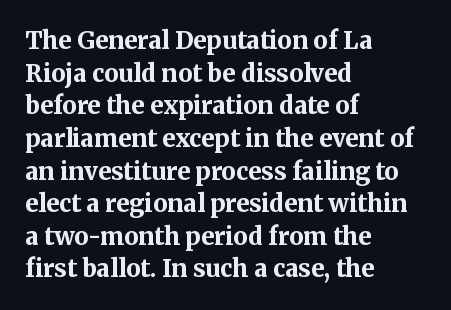
The rendering uses a moderate line-height, typical for paragraphs. The typography opts for an upright posture over an oblique one. Each word holds together tightly as a unit, with standard inter-letter gaps. Left-aligned paragraph, ragged on the right. The sample has been set heavy, in full bold. The string is rendered with underlining switched off.
